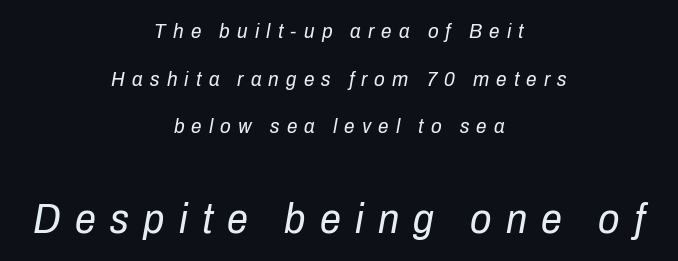
Q: Is the text bold? A: No.
Q: Is the text italic (slanted)? A: Yes, it leans right by about 10 degrees.
Q: Is the text underlined? A: No.
Q: How is the paragraph aligned? A: Centered.
Q: Is the spacing between letters normal or unusually wide? A: Unusually wide.
Q: Is the spacing between lines tight, normal or loose? A: Loose.
Q: Which block of text is set in a larger size, the first (top) or the second (bottom)? A: The second (bottom) one.
Q: Width (condensed, normal, or wide)? A: Condensed.
Q: Stroke contrast? A: Low.
Q: x-height? A: Medium.
Q: Monospaced? A: No.
